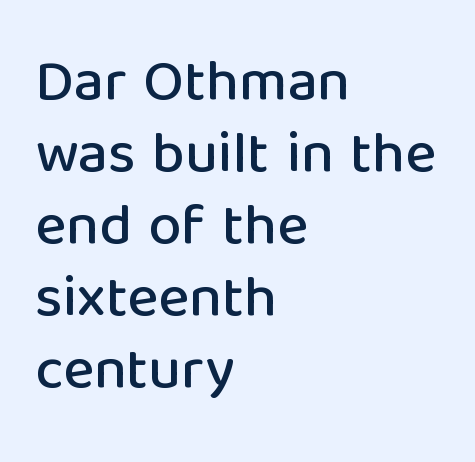
Default kerning and tracking; the words read as compact shapes. Has an underline been added? It has not. The rendering uses natural spacing where letterforms have individual widths. This rendering employs a face without finishing strokes, i.e., a sans-serif. The rendering anchors every line to the left-hand side.
